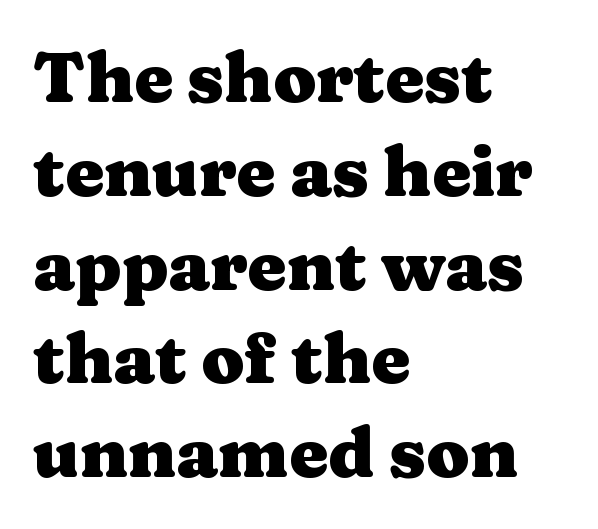
Posture: upright roman. The text was rendered using a seriffed face with decorative stroke endings. Each row of text sits above clean, open space. Observe the ordinary spacing: letters are neighbours, not strangers. The space between consecutive lines is moderate.
